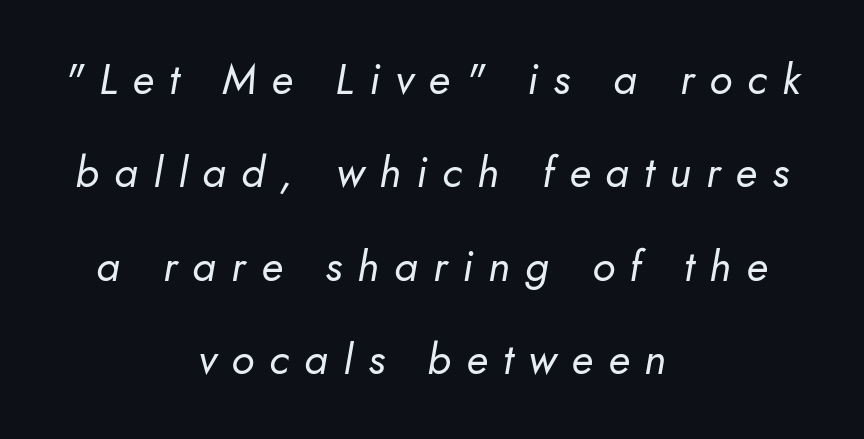
Summary of weight: not heavy and not bold. The lines in this sample share a center point and differ in where they start and stop. Designer's note — italics engaged. Does extra space separate the letters? Yes, quite a lot of it.
